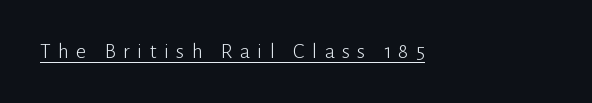
{"italic": "no", "bold": "no", "underline": "yes", "letter_spacing": "wide", "letter_spacing_em": 0.33, "glyph_px": 22}
